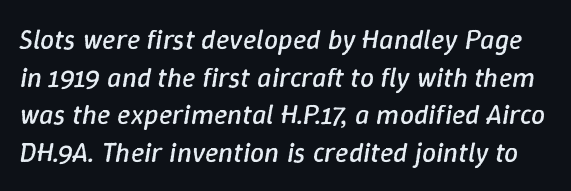
The letters are slanted; this is an italic face. The space beneath each line is pristine and unruled. Stroke mass is kept to a normal reading level or below. Observe the ordinary spacing: letters are neighbours, not strangers. Proportional: the letters do not fall into vertical columns. Evenly set lines give the paragraph a standard silhouette.
